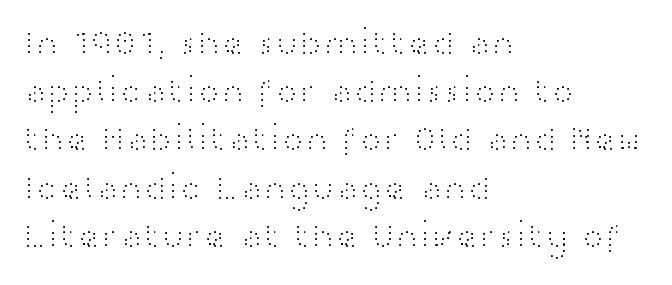
The image shows 36 px light, wide sans-serif type, upright; set left-aligned, normal line spacing (1.34x), normal letter spacing, not underlined; high stroke contrast and a medium x-height.
